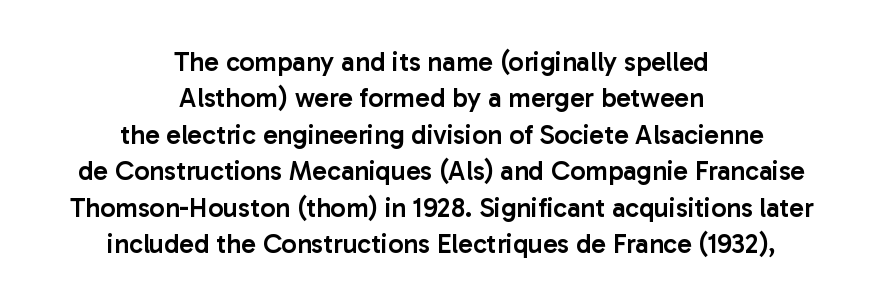
Q: Is the text bold? A: Semi-bold.
Q: Is the text italic (slanted)? A: No, it is upright.
Q: Is the text underlined? A: No.
Q: How is the paragraph aligned? A: Centered.
Q: Is the spacing between letters normal or unusually wide? A: Normal.
Q: Is the spacing between lines tight, normal or loose? A: Normal.
